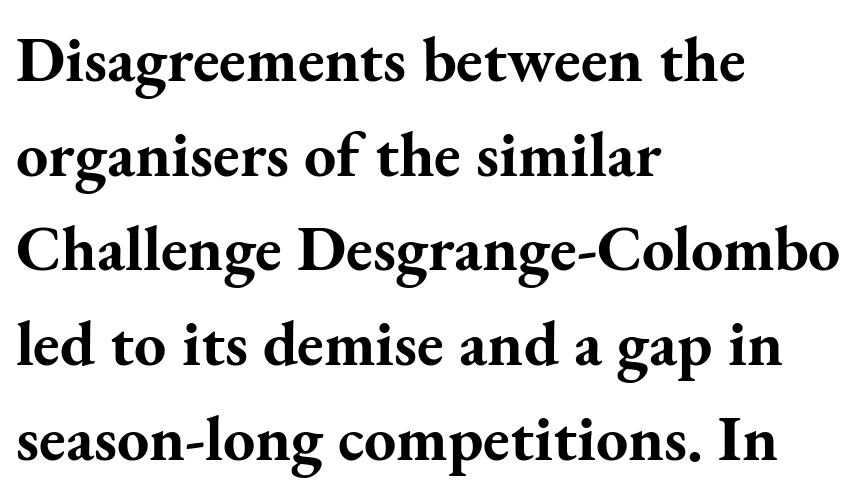
When letters stand straight like this, we call the style roman or upright. The passage shown is emphatically bold. Beneath every word, the page is bare. Small tapered or slab feet sit at the stroke ends, so this counts as serif. This sample uses plain, unmodified letter spacing.
